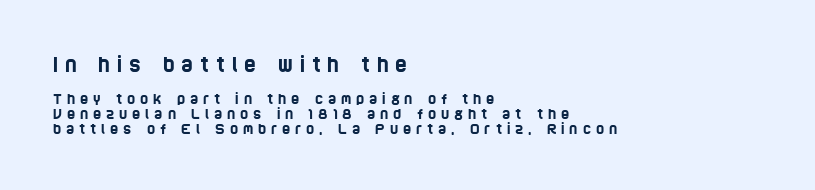
The image shows 20 px text type; set left-aligned, tight line spacing (1.06x), unusually wide letter spacing (+0.35 em), not underlined; the first (top) block is 1.43x larger.
